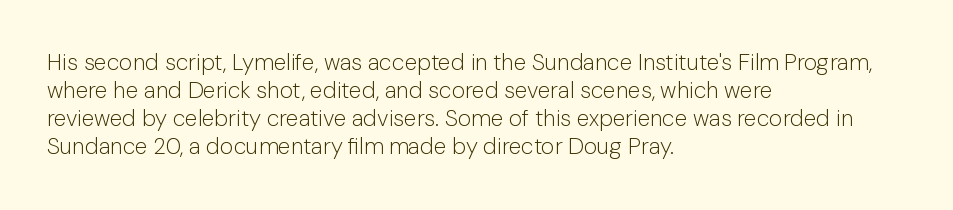
{"italic": "no", "bold": "no", "underline": "no", "align": "left", "line_spacing_ratio": 1.22, "letter_spacing": "normal", "letter_spacing_em": 0.0, "glyph_px": 23}
